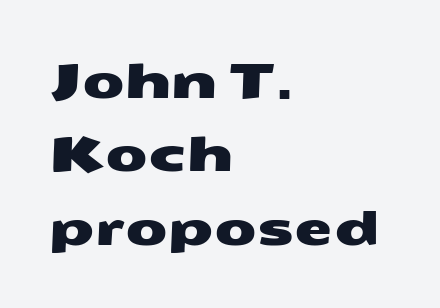
{"serif": "no", "width": "wide", "stroke_contrast": "medium", "x_height": "medium", "monospaced": "no", "underline": "no", "align": "left", "line_spacing": "normal", "line_spacing_ratio": 1.5, "letter_spacing": "normal", "letter_spacing_em": 0.0, "glyph_px": 49}
